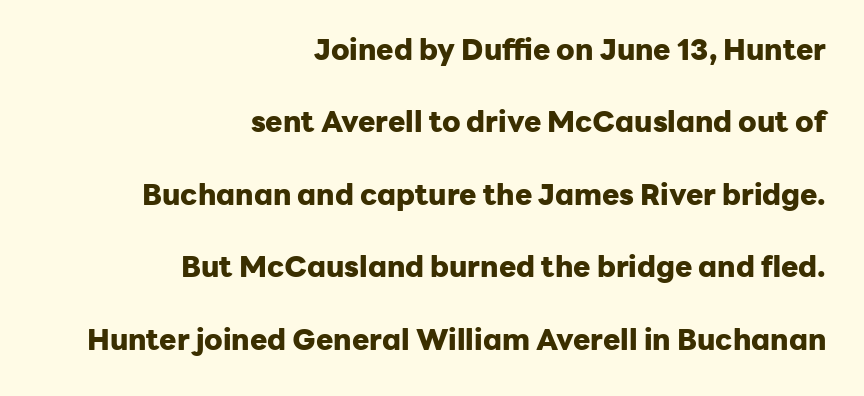
{"serif": "no", "italic": "no", "bold": "yes", "weight": "heavy", "width": "normal", "stroke_contrast": "low", "x_height": "medium", "monospaced": "no", "underline": "no", "align": "right", "line_spacing": "loose", "line_spacing_ratio": 2.5, "letter_spacing": "normal", "letter_spacing_em": 0.0, "glyph_px": 29}
